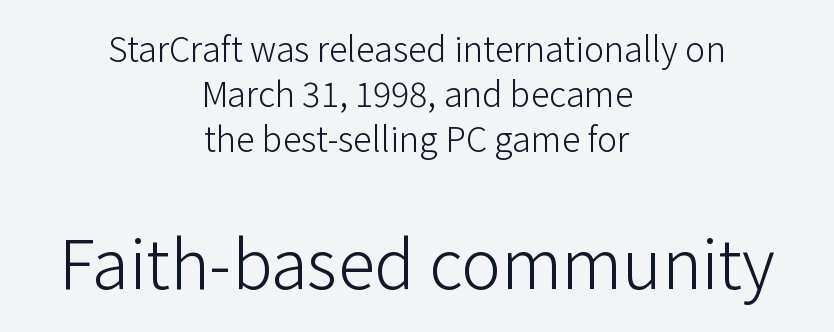
{"serif": "no", "italic": "no", "bold": "no", "weight": "light", "width": "normal", "stroke_contrast": "low", "x_height": "medium", "monospaced": "no", "underline": "no", "align": "center", "line_spacing": "normal", "line_spacing_ratio": 1.33, "letter_spacing": "normal", "letter_spacing_em": 0.0, "larger_block": "second", "size_ratio": 1.97, "glyph_px": 67}
